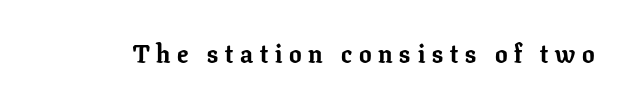
Q: Is the text bold? A: Yes.
Q: Is the text italic (slanted)? A: No, it is upright.
Q: Is the text underlined? A: No.
Q: Is the spacing between letters normal or unusually wide? A: Unusually wide.
